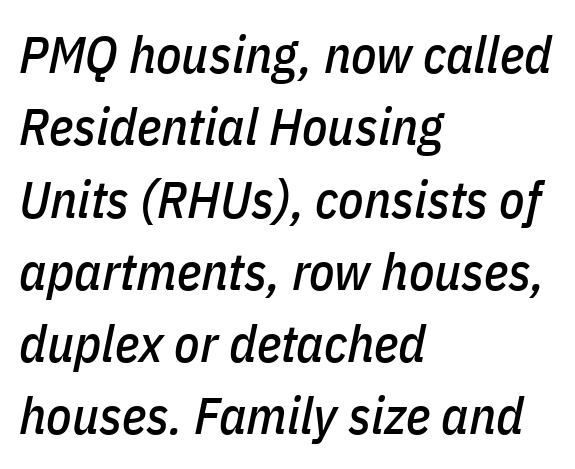
The image shows 52 px condensed type, italic (leaning right); set left-aligned, normal line spacing (1.39x), normal letter spacing, not underlined; low stroke contrast and a medium x-height.
